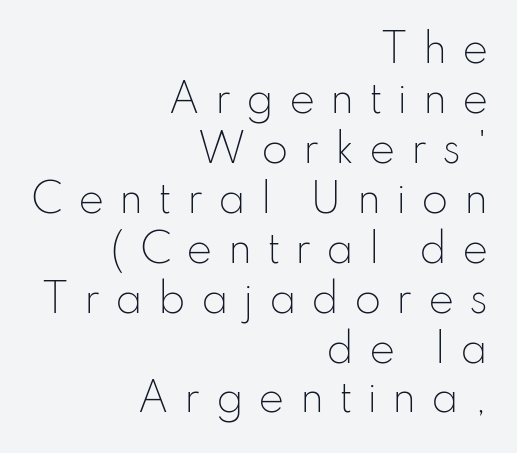
{"serif": "no", "italic": "no", "bold": "no", "weight": "light", "width": "normal", "stroke_contrast": "low", "x_height": "small", "monospaced": "no", "underline": "no", "align": "right", "line_spacing": "normal", "line_spacing_ratio": 1.28, "letter_spacing": "wide", "letter_spacing_em": 0.38, "glyph_px": 39}
